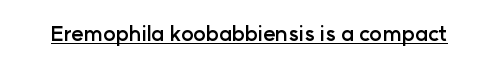
Q: Is the text bold? A: Yes.
Q: Is the text italic (slanted)? A: No, it is upright.
Q: Is the text underlined? A: Yes.
Q: Is the spacing between letters normal or unusually wide? A: Normal.
